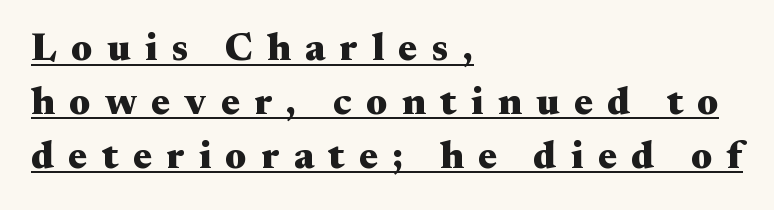
{"serif": "yes", "italic": "no", "bold": "yes", "weight": "heavy", "width": "wide", "stroke_contrast": "medium", "x_height": "small", "monospaced": "no", "underline": "yes", "align": "left", "line_spacing": "normal", "line_spacing_ratio": 1.38, "letter_spacing": "wide", "letter_spacing_em": 0.37, "glyph_px": 39}
